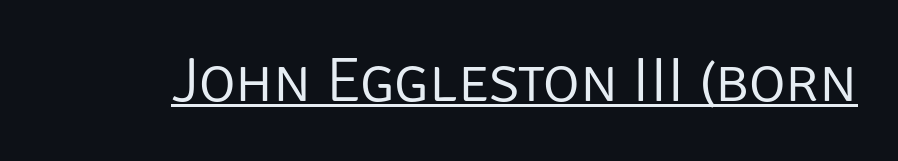
{"serif": "no", "italic": "no", "bold": "no", "weight": "light", "width": "normal", "stroke_contrast": "low", "x_height": "large", "monospaced": "no", "underline": "yes", "letter_spacing": "normal", "letter_spacing_em": 0.0, "glyph_px": 63}
